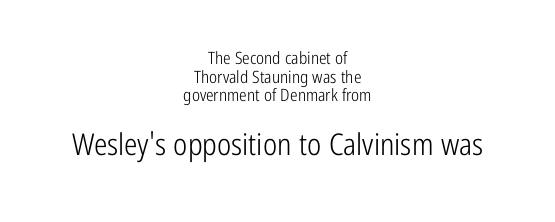
{"serif": "no", "italic": "no", "bold": "no", "weight": "light", "width": "condensed", "stroke_contrast": "low", "x_height": "medium", "monospaced": "no", "underline": "no", "align": "center", "line_spacing": "tight", "line_spacing_ratio": 1.09, "letter_spacing": "normal", "letter_spacing_em": 0.0, "larger_block": "second", "size_ratio": 1.76, "glyph_px": 30}
